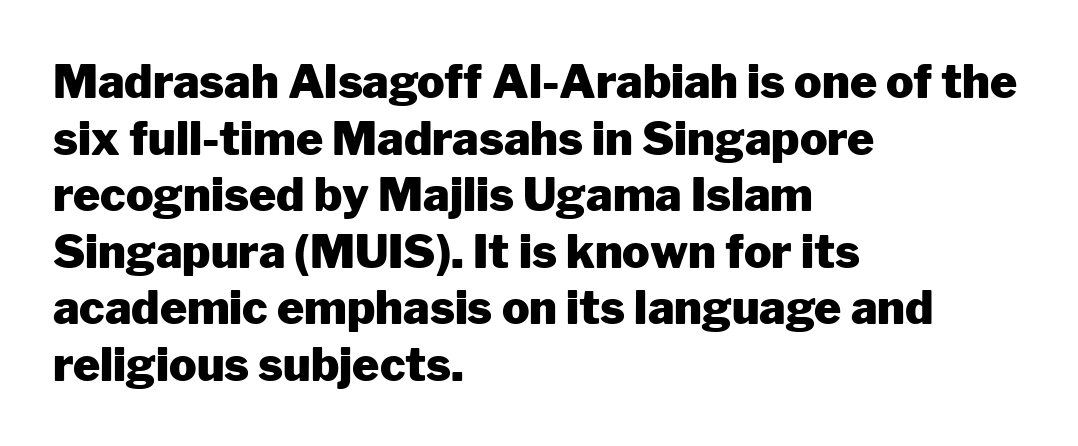
The strip under each line holds only bare page. Ascenders rise straight up at ninety degrees. Does the type have serifs? No, each stem ends abruptly. A dark, heavy texture on the line: the type is bold.
